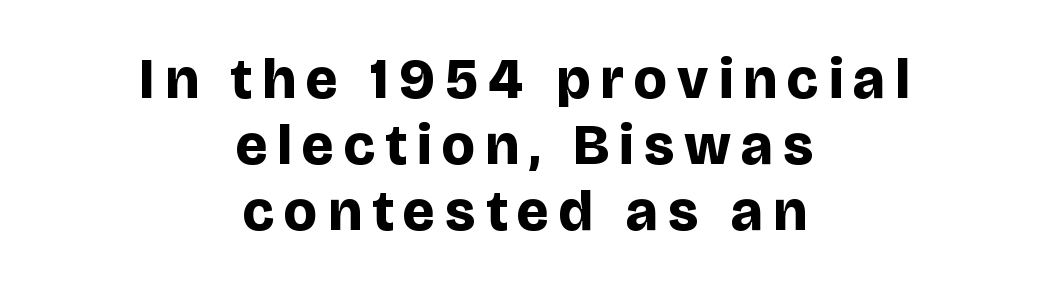
Q: Is the text bold? A: Yes.
Q: Is the text italic (slanted)? A: No, it is upright.
Q: Is the typeface a serif or a sans-serif typeface? A: Sans-serif.
Q: Is the text underlined? A: No.
Q: How is the paragraph aligned? A: Centered.
Q: Width (condensed, normal, or wide)? A: Normal.
Q: Stroke contrast? A: Low.
Q: x-height? A: Large.
Q: Monospaced? A: No.
